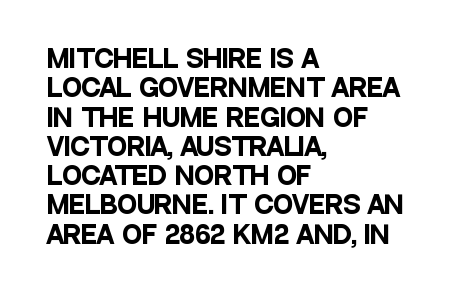
Q: Is the text bold? A: Yes.
Q: Is the text italic (slanted)? A: No, it is upright.
Q: Is the text underlined? A: No.
Q: How is the paragraph aligned? A: Left-aligned.
Q: Is the spacing between letters normal or unusually wide? A: Normal.
